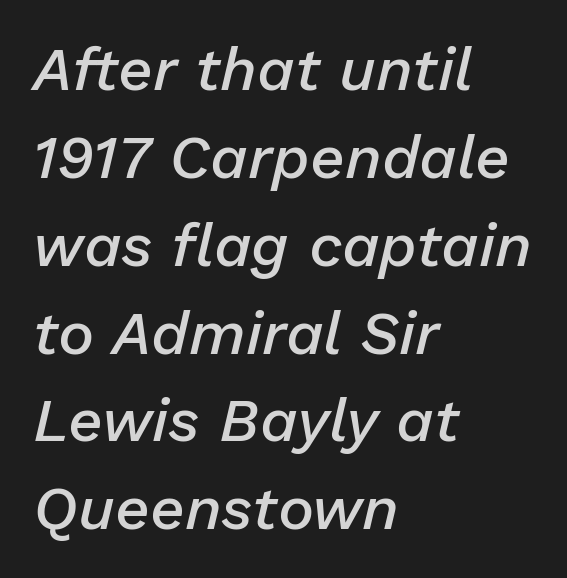
Each line starts at the same left margin while the right side varies. The face used here is proportionally spaced, like ordinary book or web type. The passage shown is semibold, sitting just below true bold. The axis of the letterforms is tilted away from vertical.
